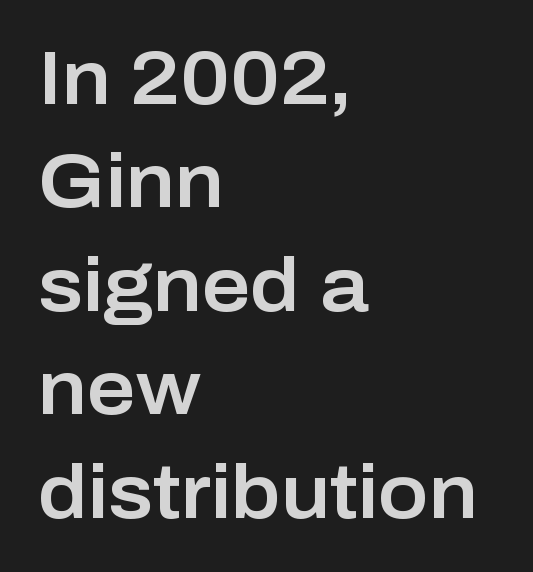
{"serif": "no", "italic": "no", "width": "normal", "stroke_contrast": "low", "x_height": "medium", "monospaced": "no", "underline": "no", "align": "left", "line_spacing": "normal", "line_spacing_ratio": 1.38, "letter_spacing": "normal", "letter_spacing_em": 0.0, "glyph_px": 75}
